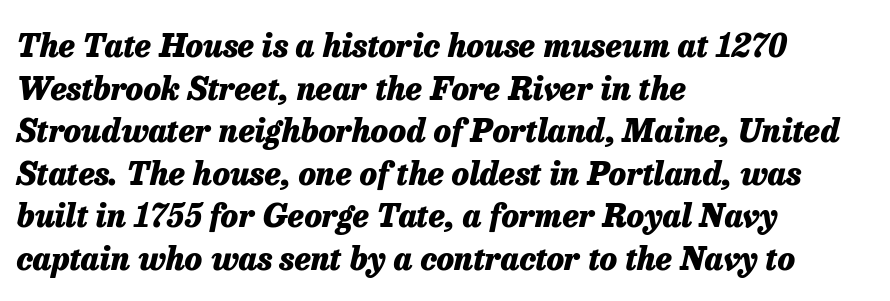
The image shows 32 px heavy type, italic (leaning right); set left-aligned, normal line spacing (1.33x), normal letter spacing, not underlined; low stroke contrast and a medium x-height.
